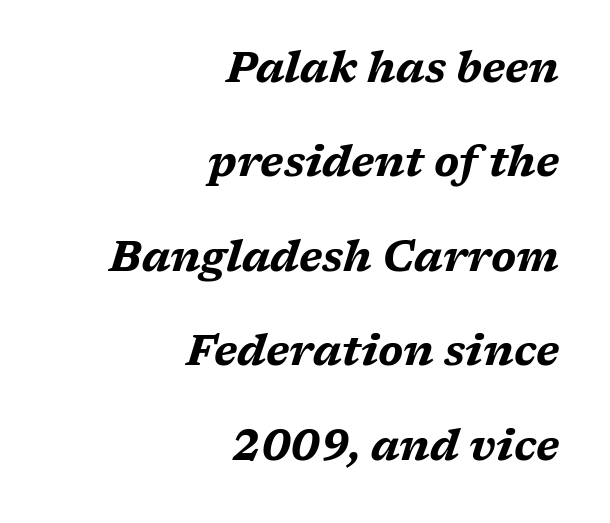
{"italic": "yes", "lean": "right", "slant_degrees": 17, "bold": "yes", "weight": "bold", "width": "wide", "stroke_contrast": "medium", "x_height": "medium", "monospaced": "no", "underline": "no", "align": "right", "line_spacing": "loose", "line_spacing_ratio": 2.25, "letter_spacing": "normal", "letter_spacing_em": 0.0, "glyph_px": 42}
